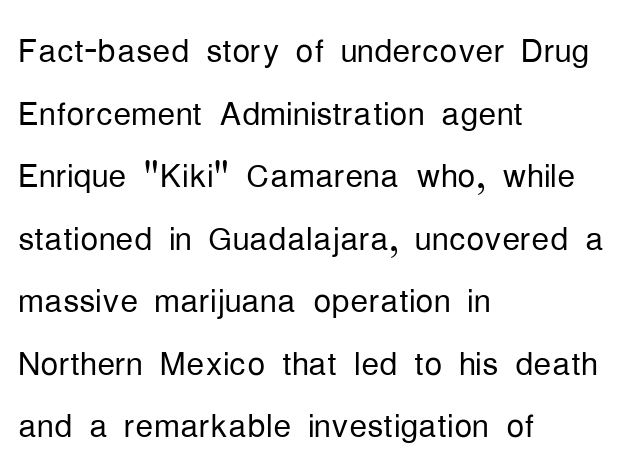
{"serif": "no", "italic": "no", "bold": "no", "weight": "light", "width": "condensed", "stroke_contrast": "low", "x_height": "medium", "monospaced": "no", "underline": "no", "align": "left", "line_spacing": "normal", "line_spacing_ratio": 1.39, "letter_spacing": "normal", "letter_spacing_em": 0.0, "glyph_px": 45}
